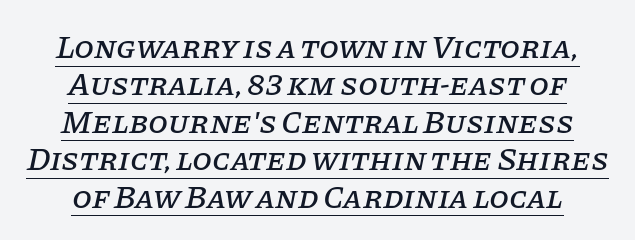
Q: Is the text italic (slanted)? A: Yes, it leans right by about 11 degrees.
Q: Is the typeface a serif or a sans-serif typeface? A: Serif.
Q: Is the text underlined? A: Yes.
Q: How is the paragraph aligned? A: Centered.
Q: Is the spacing between letters normal or unusually wide? A: Normal.
Q: Width (condensed, normal, or wide)? A: Normal.
Q: Stroke contrast? A: Low.
Q: x-height? A: Large.
Q: Monospaced? A: No.
